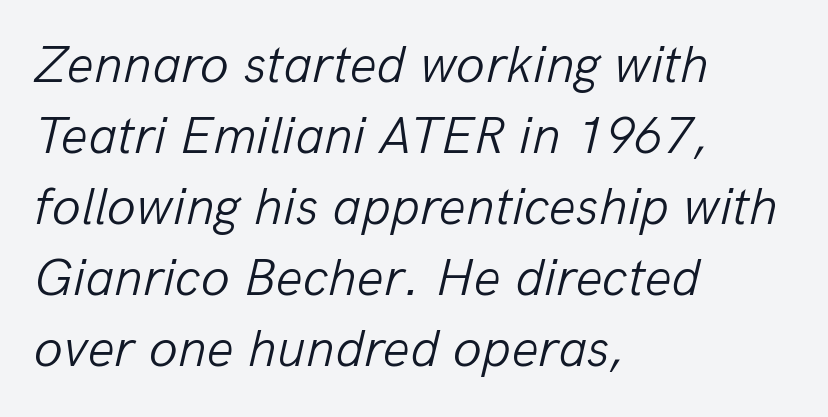
{"italic": "yes", "lean": "right", "slant_degrees": 13, "bold": "no", "weight": "light", "width": "normal", "stroke_contrast": "low", "x_height": "medium", "monospaced": "no", "underline": "no", "align": "left", "line_spacing": "normal", "line_spacing_ratio": 1.34, "letter_spacing": "normal", "letter_spacing_em": 0.0, "glyph_px": 53}
